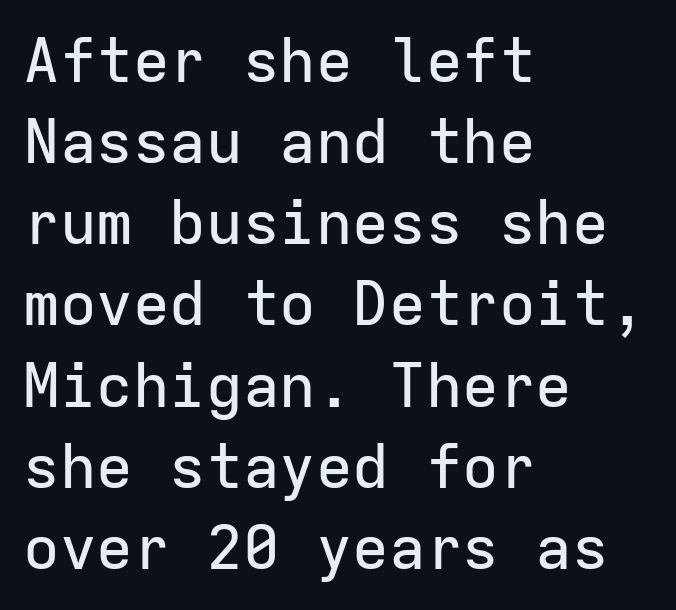
{"serif": "no", "italic": "no", "width": "normal", "stroke_contrast": "low", "x_height": "medium", "monospaced": "yes", "underline": "no", "align": "left", "line_spacing": "normal", "line_spacing_ratio": 1.33, "letter_spacing": "normal", "letter_spacing_em": 0.0, "glyph_px": 61}
